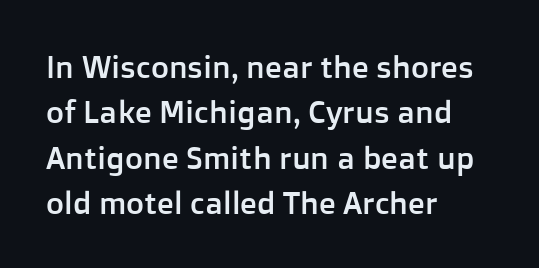
Q: Is the text italic (slanted)? A: No, it is upright.
Q: Is the typeface a serif or a sans-serif typeface? A: Sans-serif.
Q: Is the text underlined? A: No.
Q: How is the paragraph aligned? A: Left-aligned.
Q: Is the spacing between letters normal or unusually wide? A: Normal.
Q: Is the spacing between lines tight, normal or loose? A: Normal.
Q: Width (condensed, normal, or wide)? A: Normal.
Q: Stroke contrast? A: Low.
Q: x-height? A: Medium.
Q: Monospaced? A: No.
